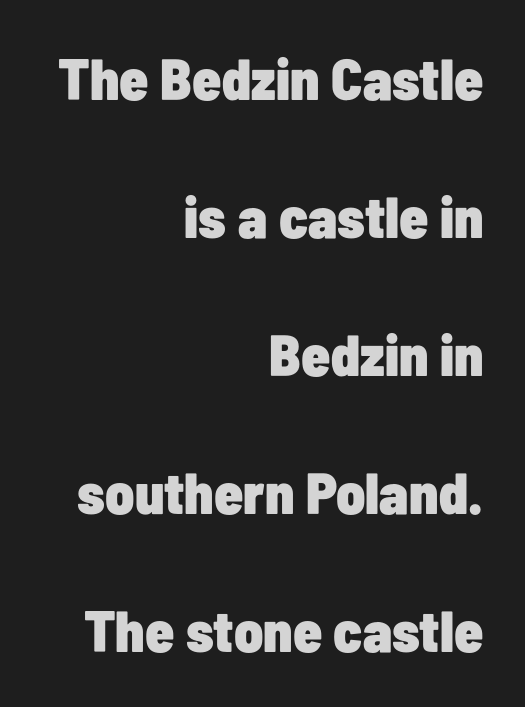
Q: Is the text bold? A: Yes.
Q: Is the text italic (slanted)? A: No, it is upright.
Q: Is the typeface a serif or a sans-serif typeface? A: Sans-serif.
Q: Is the text underlined? A: No.
Q: How is the paragraph aligned? A: Right-aligned.
Q: Is the spacing between letters normal or unusually wide? A: Normal.
Q: Is the spacing between lines tight, normal or loose? A: Loose.
Q: Width (condensed, normal, or wide)? A: Condensed.
Q: Stroke contrast? A: Low.
Q: x-height? A: Medium.
Q: Monospaced? A: No.
